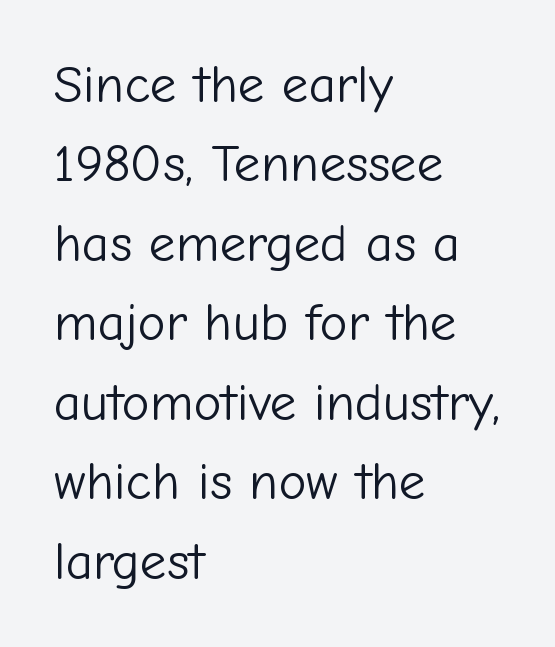
Rule under the text: the space is simply empty. Heft: none added — not bold. Spacing verdict: proportional, widths tailored to each character. This sample is left-justified, so line endings fall wherever the words run out. The tracking reads as untouched default to a designer's eye.
